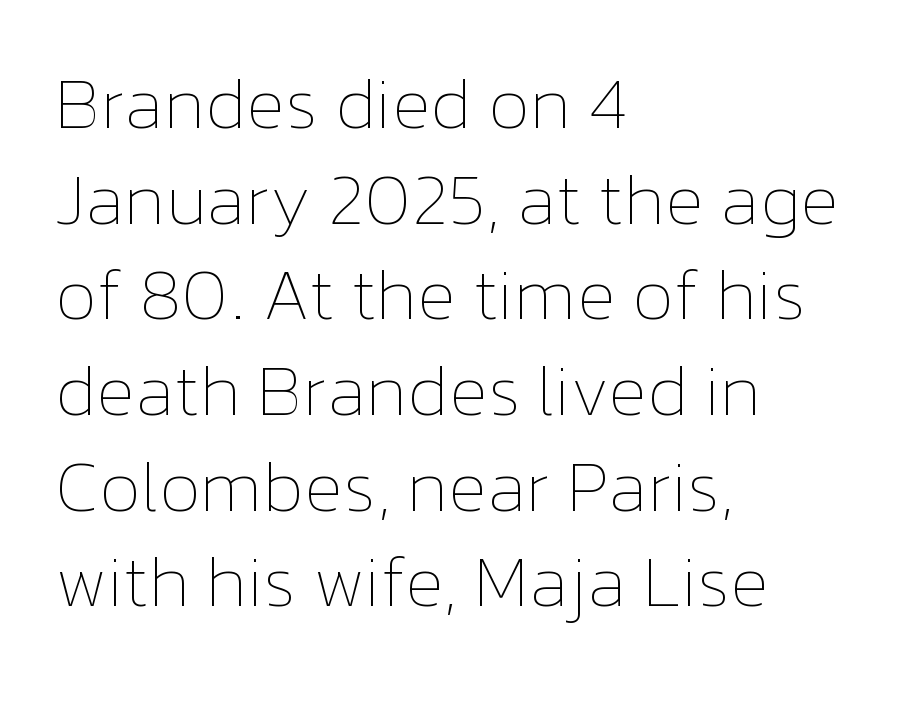
{"italic": "no", "bold": "no", "weight": "thin", "width": "normal", "stroke_contrast": "low", "x_height": "medium", "monospaced": "no", "underline": "no", "align": "left", "line_spacing": "normal", "line_spacing_ratio": 1.31, "letter_spacing": "normal", "letter_spacing_em": 0.0, "glyph_px": 73}
